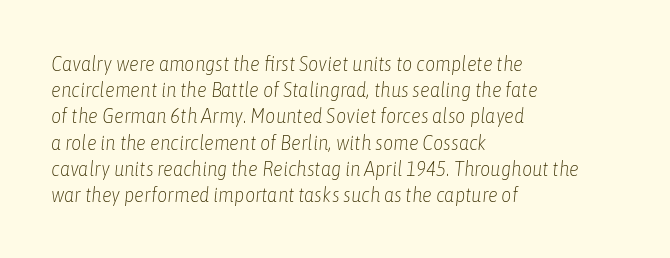
The image shows 20 px text type, italic (leaning right); set left-aligned, normal line spacing (1.31x), normal letter spacing, not underlined.
